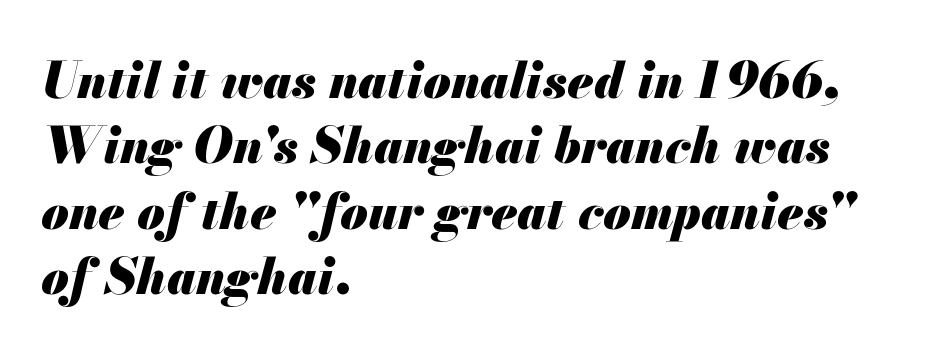
The leading is moderate, giving the passage an even texture. Stroke thickness is high; the sample reads as a true bold. Observe the ordinary spacing: letters are neighbours, not strangers. Unmarked baselines from the first word to the last. Character widths vary here, with narrow letters taking less room than wide ones.
